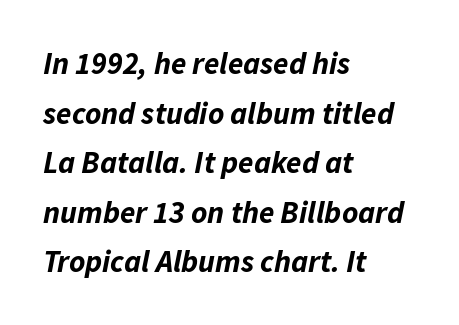
Q: Is the text bold? A: Yes.
Q: Is the text italic (slanted)? A: Yes, it leans right by about 11 degrees.
Q: Is the text underlined? A: No.
Q: How is the paragraph aligned? A: Left-aligned.
Q: Is the spacing between letters normal or unusually wide? A: Normal.
Q: Is the spacing between lines tight, normal or loose? A: Normal.
Q: Width (condensed, normal, or wide)? A: Normal.
Q: Stroke contrast? A: Low.
Q: x-height? A: Medium.
Q: Monospaced? A: No.
